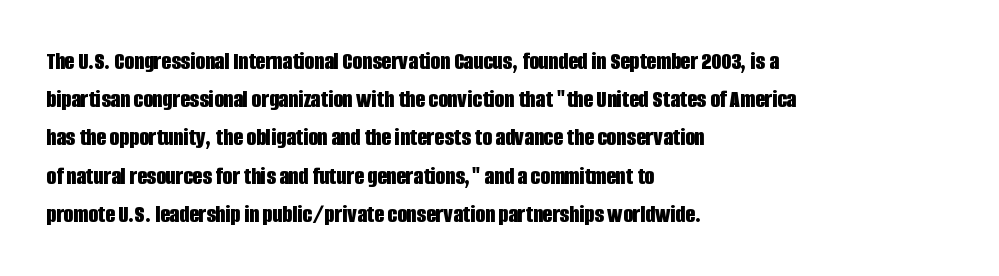
Lines of text with bare space underneath. Quick note: interline space is typical. The line texture is even and compact thanks to regular tracking. The letters stand straight up with perfectly vertical stems. I'd describe the lettering as bold — thick and assertive.
